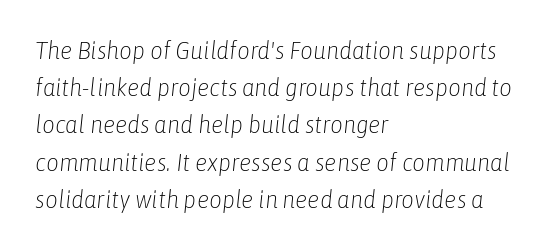
{"italic": "yes", "lean": "right", "slant_degrees": 6, "bold": "no", "underline": "no", "align": "left", "line_spacing": "normal", "line_spacing_ratio": 1.49, "letter_spacing": "normal", "letter_spacing_em": 0.0, "glyph_px": 25}
